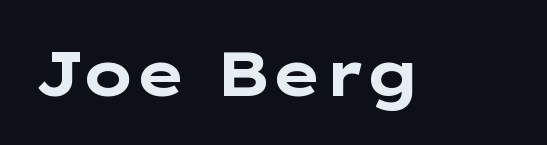
Q: Is the text bold? A: Yes.
Q: Is the text italic (slanted)? A: No, it is upright.
Q: Is the typeface a serif or a sans-serif typeface? A: Sans-serif.
Q: Is the text underlined? A: No.
Q: Is the spacing between letters normal or unusually wide? A: Normal.
Q: Width (condensed, normal, or wide)? A: Wide.
Q: Stroke contrast? A: Low.
Q: x-height? A: Medium.
Q: Monospaced? A: No.
